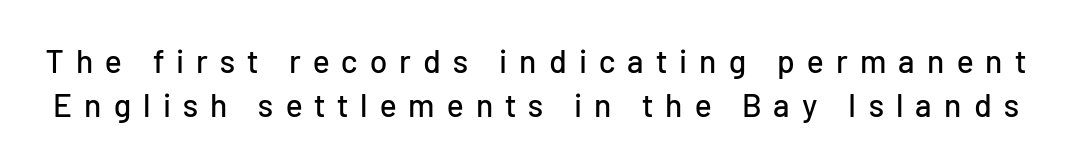
Has an underline been added? It has not. What stands out about the letter spacing? Its width — letters are far apart. Every stem runs plumb, perpendicular to the baseline. Proportional: the letters do not fall into vertical columns.
